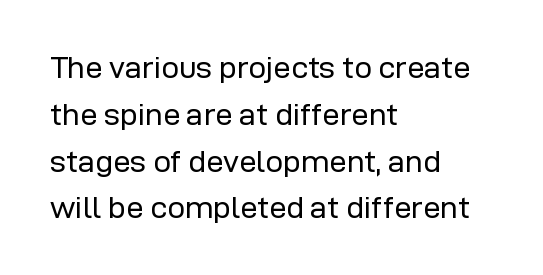
The image shows 31 px regular-weight sans-serif type, upright; set left-aligned, normal line spacing (1.51x), normal letter spacing, not underlined; low stroke contrast and a medium x-height.
